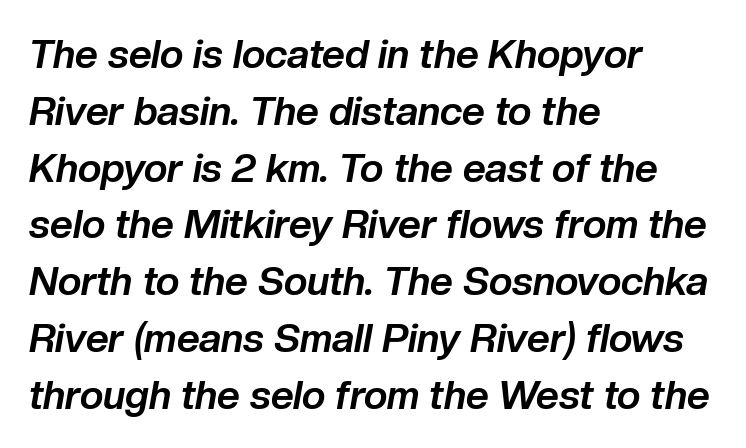
{"italic": "yes", "lean": "right", "slant_degrees": 10, "bold": "yes", "weight": "bold", "width": "normal", "stroke_contrast": "low", "x_height": "medium", "monospaced": "no", "underline": "no", "align": "left", "line_spacing": "normal", "line_spacing_ratio": 1.42, "letter_spacing": "normal", "letter_spacing_em": 0.0, "glyph_px": 40}
